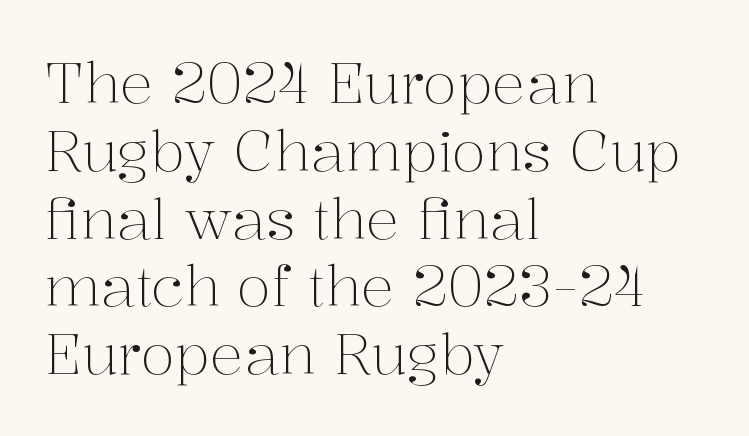
Weight: not bold — regular or lighter. Here the designer chose a conventional face with non-uniform glyph widths. Visually the block forms a straight wall on the left and a jagged coastline on the right. The foot of each line stays bare and open. The letterforms sit shoulder to shoulder at normal distance.
